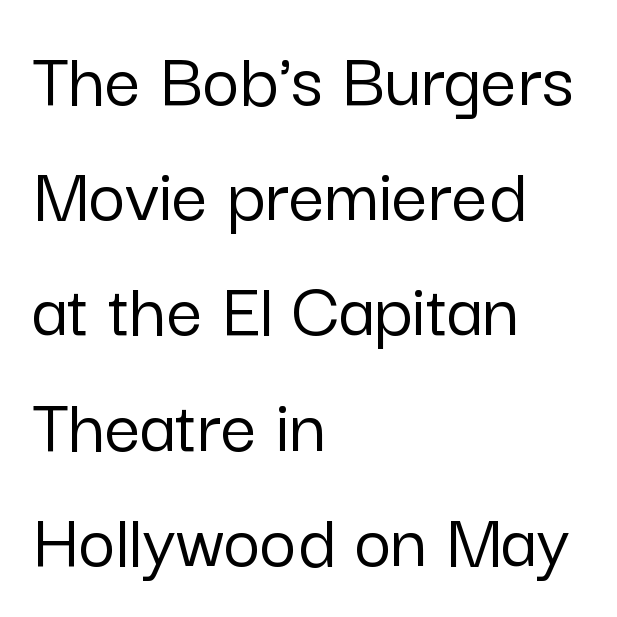
Q: Is the text italic (slanted)? A: No, it is upright.
Q: Is the typeface a serif or a sans-serif typeface? A: Sans-serif.
Q: Is the text underlined? A: No.
Q: How is the paragraph aligned? A: Left-aligned.
Q: Is the spacing between letters normal or unusually wide? A: Normal.
Q: Is the spacing between lines tight, normal or loose? A: Normal.
Q: Width (condensed, normal, or wide)? A: Normal.
Q: Stroke contrast? A: Low.
Q: x-height? A: Medium.
Q: Monospaced? A: No.
